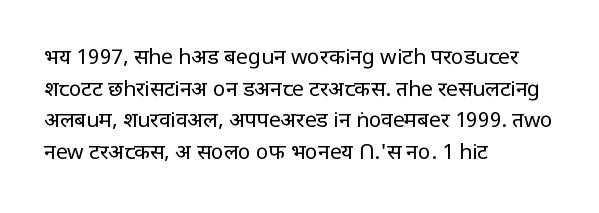
Q: Is the text bold? A: No.
Q: Is the text italic (slanted)? A: No, it is upright.
Q: Is the text underlined? A: No.
Q: How is the paragraph aligned? A: Left-aligned.
Q: Is the spacing between letters normal or unusually wide? A: Normal.
Q: Is the spacing between lines tight, normal or loose? A: Normal.
